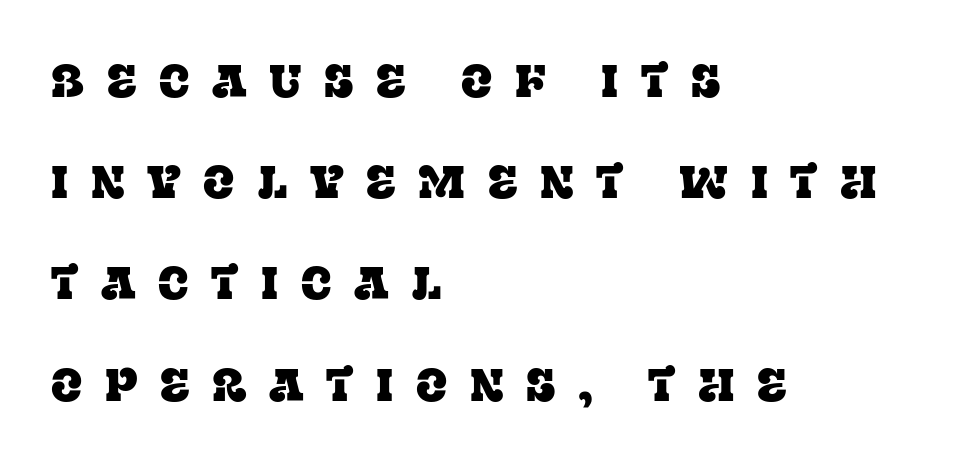
The image shows 46 px serif type, upright; set left-aligned, loose line spacing (2.2x), unusually wide letter spacing (+0.49 em), not underlined; low stroke contrast and a large x-height.
